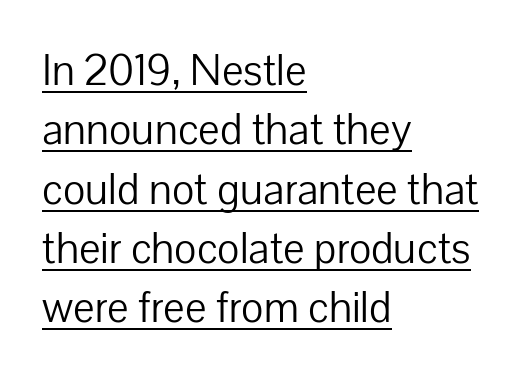
The image shows 43 px light sans-serif type, upright; set left-aligned, normal line spacing (1.38x), normal letter spacing, underlined; low stroke contrast and a medium x-height.
